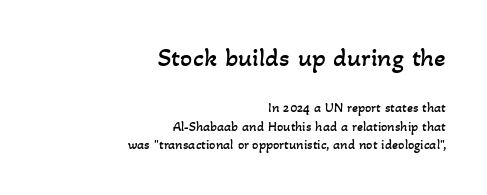
{"bold": "no", "underline": "no", "align": "right", "line_spacing": "normal", "line_spacing_ratio": 1.34, "letter_spacing": "normal", "letter_spacing_em": 0.0, "larger_block": "first", "size_ratio": 1.93, "glyph_px": 27}
